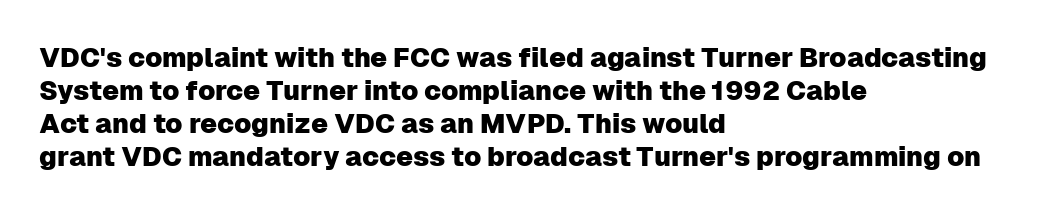
Q: Is the text italic (slanted)? A: No, it is upright.
Q: Is the text underlined? A: No.
Q: How is the paragraph aligned? A: Left-aligned.
Q: Is the spacing between letters normal or unusually wide? A: Normal.
